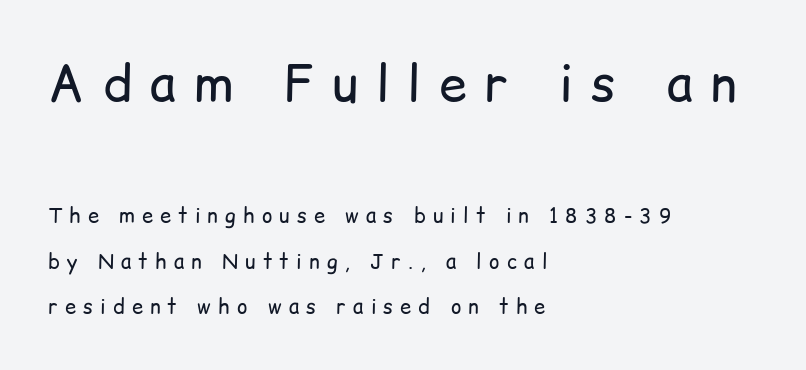
Whoever set this chose breathing room over compactness in the vertical rhythm. Is there any slant? The stems are plumb. Is the lower block the larger one? No — the upper block carries the bigger type. The typesetter chose a ragged-right arrangement here. Does the type have serifs? No, each stem ends abruptly.
